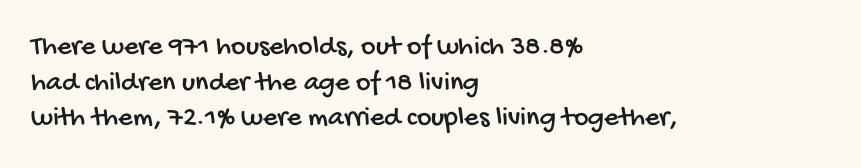
{"serif": "no", "width": "condensed", "stroke_contrast": "low", "x_height": "large", "monospaced": "no", "underline": "no", "align": "left", "line_spacing": "normal", "line_spacing_ratio": 1.27, "letter_spacing": "normal", "letter_spacing_em": 0.0, "glyph_px": 28}
